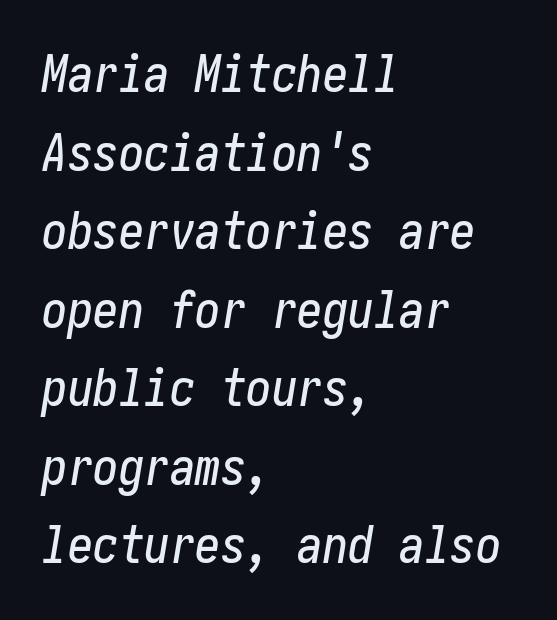
{"italic": "yes", "lean": "right", "slant_degrees": 10, "width": "condensed", "stroke_contrast": "low", "x_height": "medium", "underline": "no", "align": "left", "line_spacing": "normal", "line_spacing_ratio": 1.54, "letter_spacing": "normal", "letter_spacing_em": 0.0, "glyph_px": 51}
